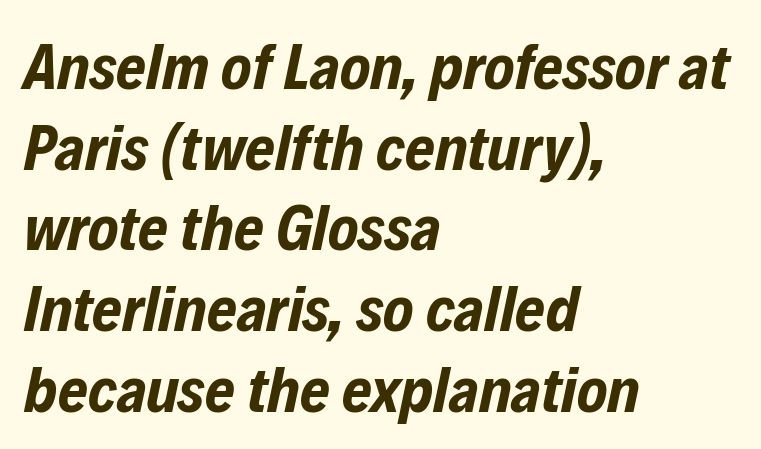
The face used here has the dense, thick strokes of a bold. Successive baselines arrive at the customary interval. The specimen omits any rule beneath the text block's lines. Each line starts at the same left margin while the right side varies.
